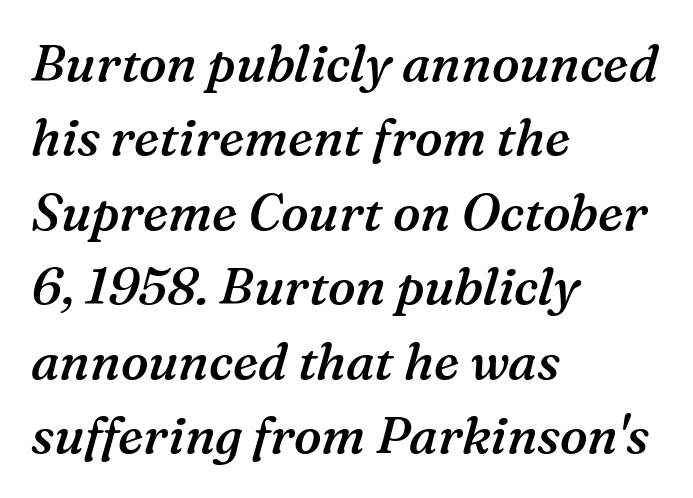
The image shows 51 px semibold serif type, italic (leaning right); set left-aligned, normal line spacing (1.46x), normal letter spacing, not underlined; medium stroke contrast and a medium x-height.
